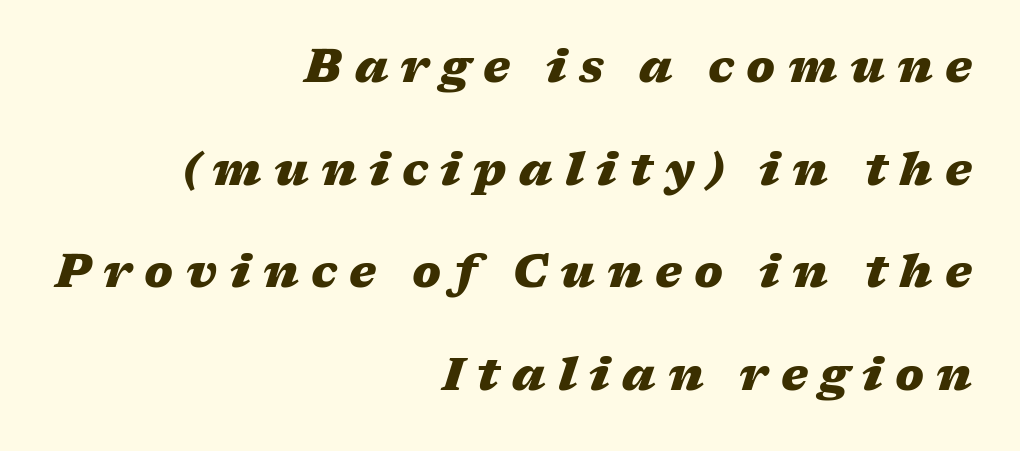
The image shows 46 px heavy, wide type, italic (leaning right); set right-aligned, loose line spacing (2.23x), unusually wide letter spacing (+0.27 em), not underlined; medium stroke contrast and a medium x-height.
